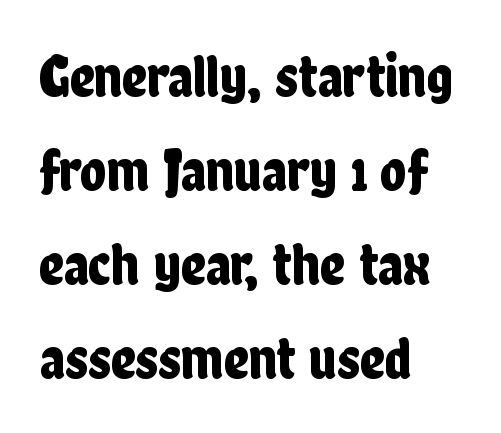
The image shows 61 px condensed sans-serif type, upright; set left-aligned, normal line spacing (1.54x), normal letter spacing, not underlined; low stroke contrast and a medium x-height.
